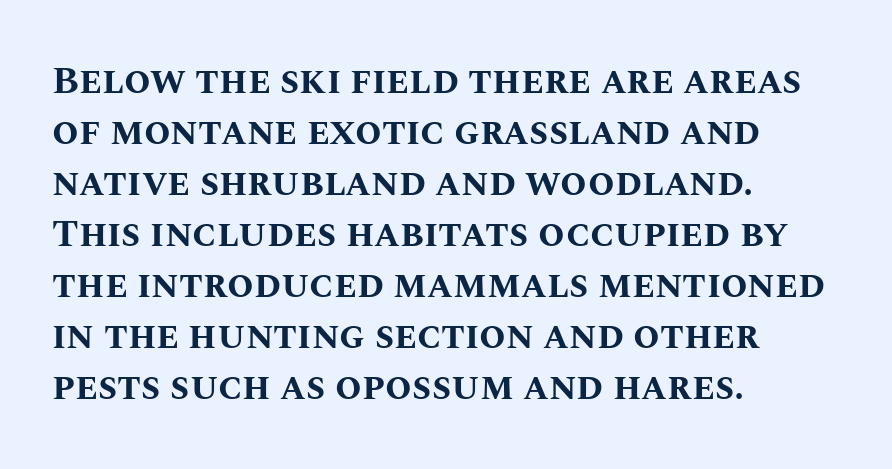
The image shows 38 px bold type, upright; set left-aligned, normal line spacing (1.34x), normal letter spacing, not underlined; medium stroke contrast and a large x-height.
